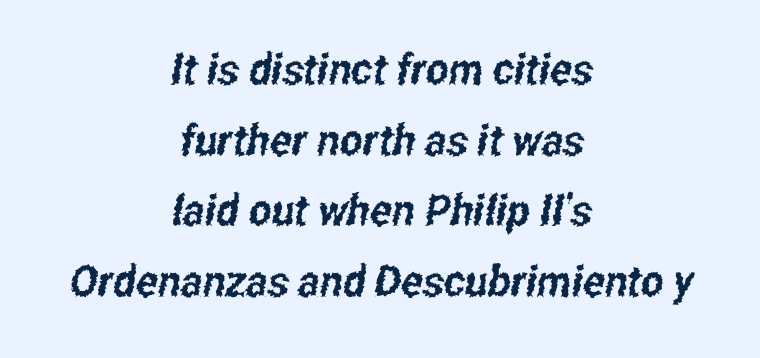
{"serif": "no", "width": "condensed", "stroke_contrast": "low", "x_height": "medium", "monospaced": "no", "underline": "no", "align": "center", "line_spacing": "normal", "line_spacing_ratio": 1.64, "letter_spacing": "normal", "letter_spacing_em": 0.0, "glyph_px": 43}
